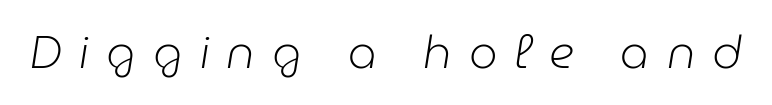
The rendering uses natural spacing where letterforms have individual widths. Characters follow at a spacing far wider than the type designer built in. The weight tops out at a normal text grade. If you drew a line through each stem, it would be angled.
